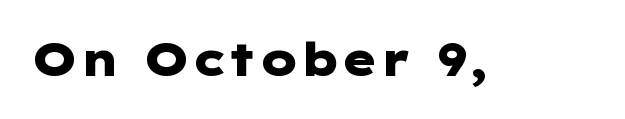
Q: Is the text bold? A: Yes.
Q: Is the text italic (slanted)? A: No, it is upright.
Q: Is the typeface a serif or a sans-serif typeface? A: Sans-serif.
Q: Is the text underlined? A: No.
Q: Is the spacing between letters normal or unusually wide? A: Normal.
Q: Width (condensed, normal, or wide)? A: Wide.
Q: Stroke contrast? A: Low.
Q: x-height? A: Medium.
